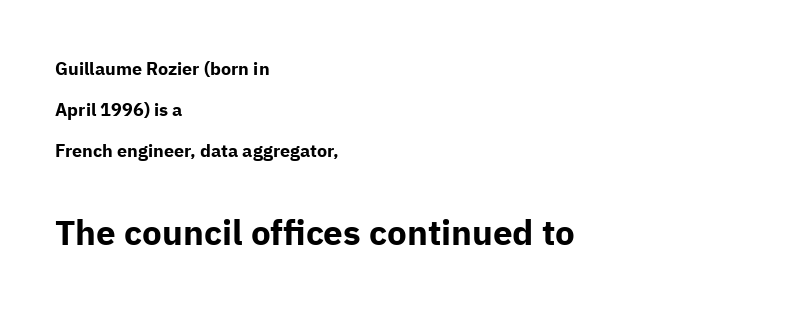
The image shows 35 px bold sans-serif type, upright; set left-aligned, loose line spacing (2.29x), normal letter spacing, not underlined; the second (bottom) block is 1.94x larger; low stroke contrast and a medium x-height.
